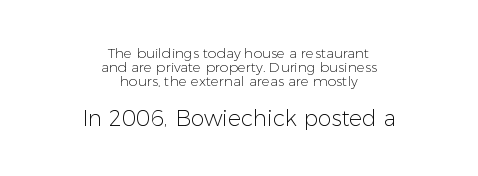
Visually the block forms a symmetrical silhouette, jagged on both flanks. Nobody touched the tracking dial on this one. Each stroke keeps to a modest, everyday thickness or less. A typesetter would mark this as roman, not italic. Nobody drew a line under any word here. Tightly led — the rows are bunched.
